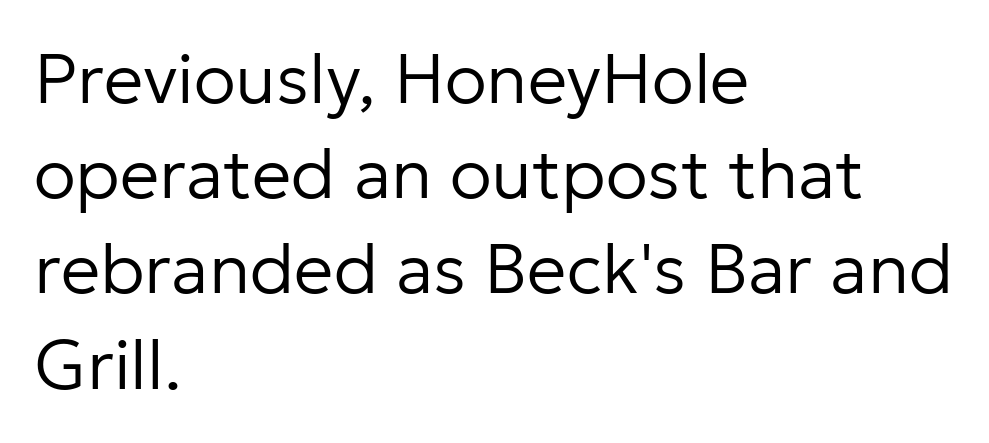
The image shows 70 px regular-weight sans-serif type, upright; set left-aligned, normal line spacing (1.36x), normal letter spacing, not underlined; low stroke contrast and a medium x-height.
